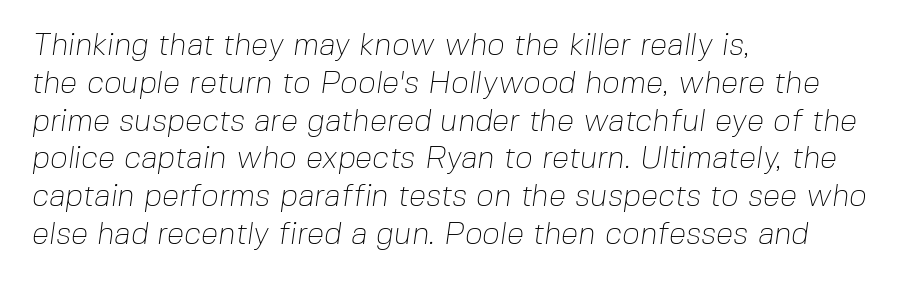
Q: Is the text bold? A: No.
Q: Is the typeface a serif or a sans-serif typeface? A: Sans-serif.
Q: Is the text underlined? A: No.
Q: How is the paragraph aligned? A: Left-aligned.
Q: Is the spacing between letters normal or unusually wide? A: Normal.
Q: Width (condensed, normal, or wide)? A: Normal.
Q: Stroke contrast? A: Low.
Q: x-height? A: Medium.
Q: Monospaced? A: No.
